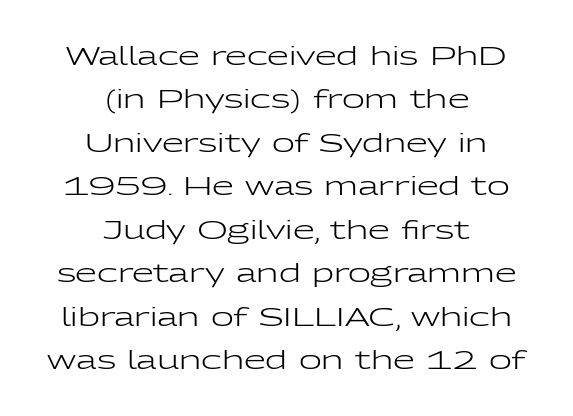
The image shows 25 px text type, upright; set centered, line spacing 1.74x, normal letter spacing, not underlined.
